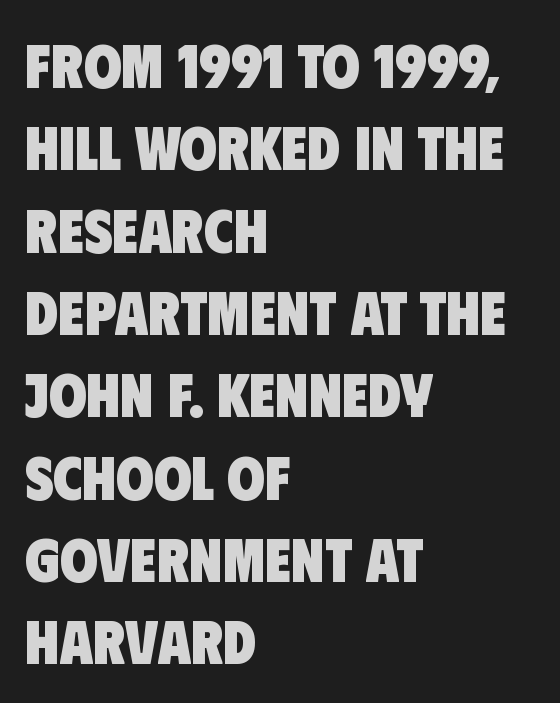
Q: Is the text bold? A: Yes.
Q: Is the typeface a serif or a sans-serif typeface? A: Sans-serif.
Q: Is the text underlined? A: No.
Q: How is the paragraph aligned? A: Left-aligned.
Q: Is the spacing between letters normal or unusually wide? A: Normal.
Q: Is the spacing between lines tight, normal or loose? A: Normal.
Q: Width (condensed, normal, or wide)? A: Condensed.
Q: Stroke contrast? A: Low.
Q: x-height? A: Large.
Q: Monospaced? A: No.
